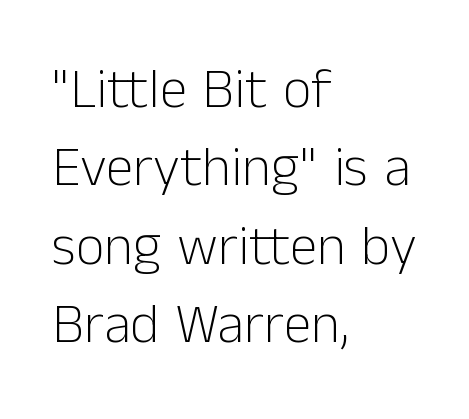
{"serif": "no", "italic": "no", "bold": "no", "weight": "light", "width": "normal", "stroke_contrast": "low", "x_height": "medium", "monospaced": "no", "underline": "no", "align": "left", "line_spacing": "normal", "line_spacing_ratio": 1.4, "letter_spacing": "normal", "letter_spacing_em": 0.0, "glyph_px": 56}
